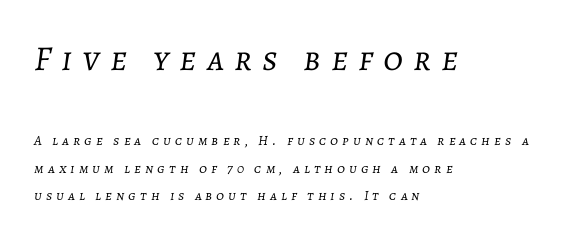
{"italic": "yes", "lean": "right", "slant_degrees": 7, "bold": "no", "weight": "light", "width": "normal", "stroke_contrast": "low", "x_height": "medium", "monospaced": "no", "underline": "no", "align": "left", "line_spacing": "loose", "line_spacing_ratio": 1.95, "letter_spacing": "wide", "letter_spacing_em": 0.29, "larger_block": "first", "size_ratio": 2.5, "glyph_px": 35}
